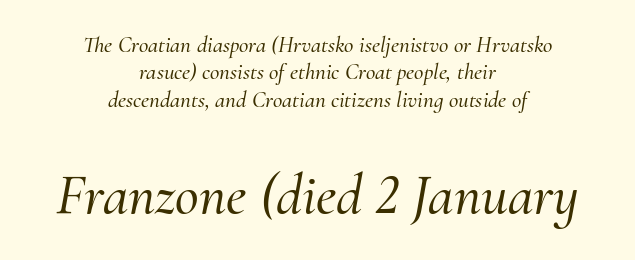
The image shows 58 px serif type, italic (leaning right); set centered, line spacing 1.19x, normal letter spacing, not underlined; the second (bottom) block is 2.52x larger; medium stroke contrast and a small x-height.
